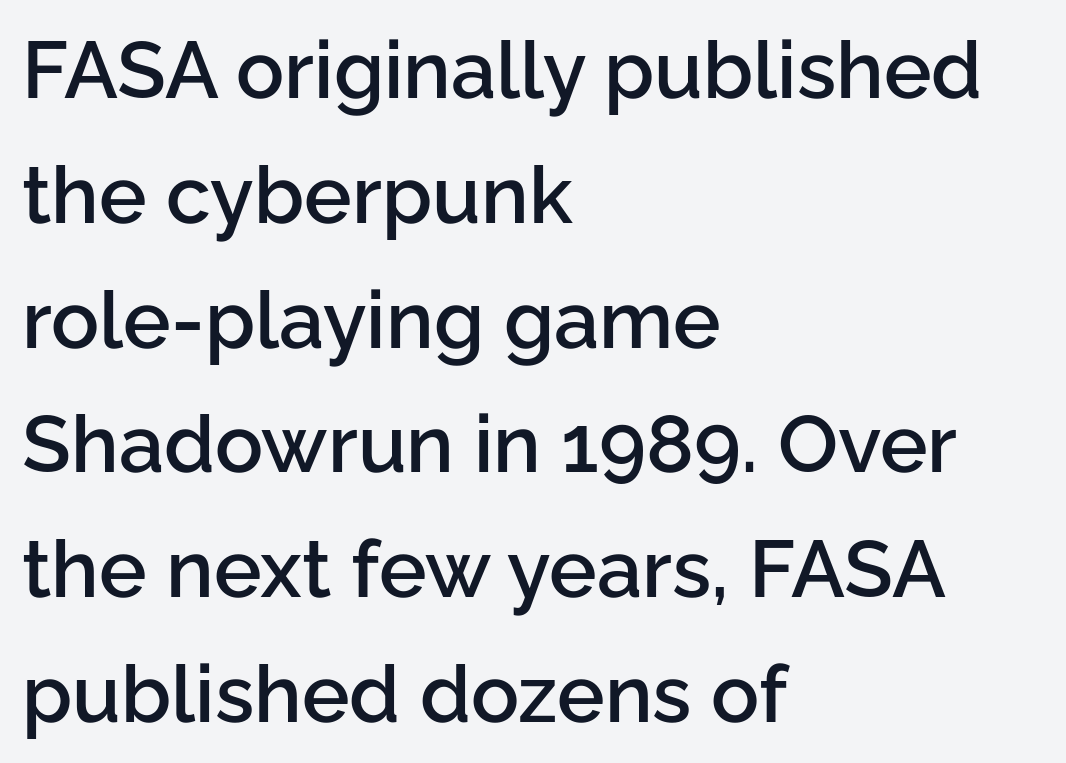
{"serif": "no", "italic": "no", "bold": "semi", "weight": "semibold", "width": "normal", "stroke_contrast": "low", "x_height": "medium", "monospaced": "no", "underline": "no", "align": "left", "line_spacing": "normal", "line_spacing_ratio": 1.56, "letter_spacing": "normal", "letter_spacing_em": 0.0, "glyph_px": 80}
